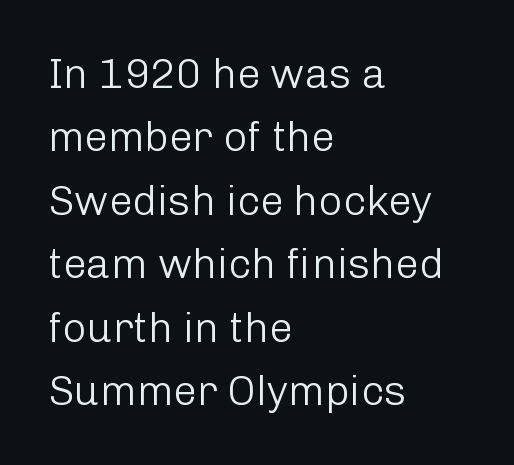
The image shows 42 px light sans-serif type, upright; set left-aligned, normal line spacing (1.51x), normal letter spacing, not underlined; low stroke contrast and a medium x-height.
